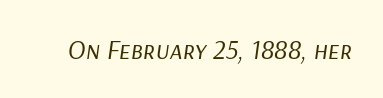
{"italic": "yes", "lean": "right", "slant_degrees": 9, "bold": "no", "underline": "no", "letter_spacing": "normal", "letter_spacing_em": 0.0, "glyph_px": 27}
